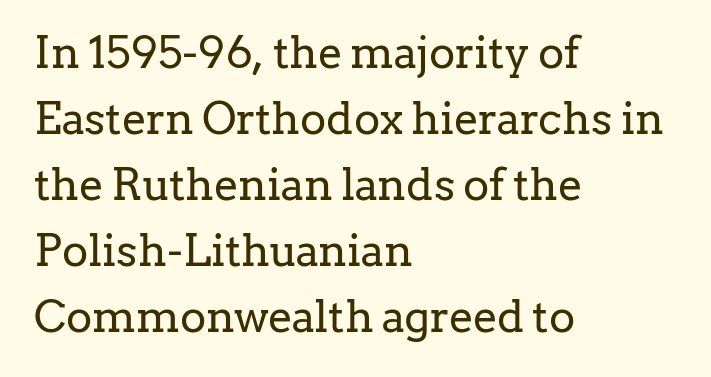
Notice how the stems are strictly vertical — no italics here. Note: serifs present on the glyphs. The type is set solid horizontally, with unmodified tracking. The letters advance in unequal steps, a hallmark of proportional type. These lines sit exactly where default settings would place them.
